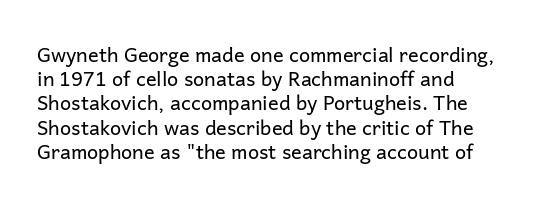
The image shows 20 px text type, upright; set left-aligned, line spacing 1.21x, normal letter spacing, not underlined.
